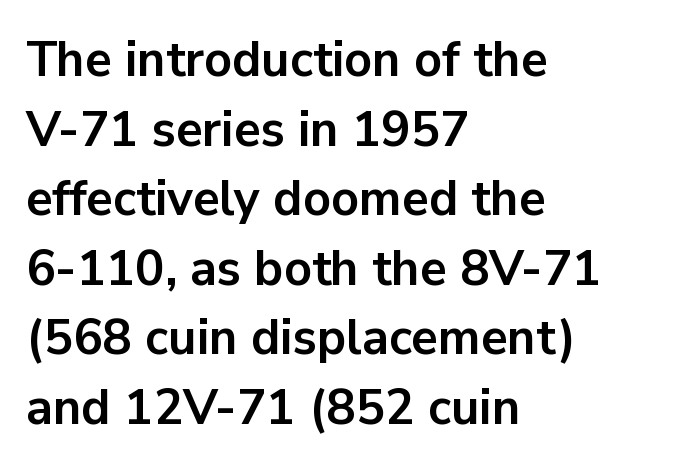
Q: Is the text bold? A: Yes.
Q: Is the text italic (slanted)? A: No, it is upright.
Q: Is the typeface a serif or a sans-serif typeface? A: Sans-serif.
Q: Is the text underlined? A: No.
Q: How is the paragraph aligned? A: Left-aligned.
Q: Is the spacing between letters normal or unusually wide? A: Normal.
Q: Is the spacing between lines tight, normal or loose? A: Normal.
Q: Width (condensed, normal, or wide)? A: Normal.
Q: Stroke contrast? A: Low.
Q: x-height? A: Medium.
Q: Monospaced? A: No.
